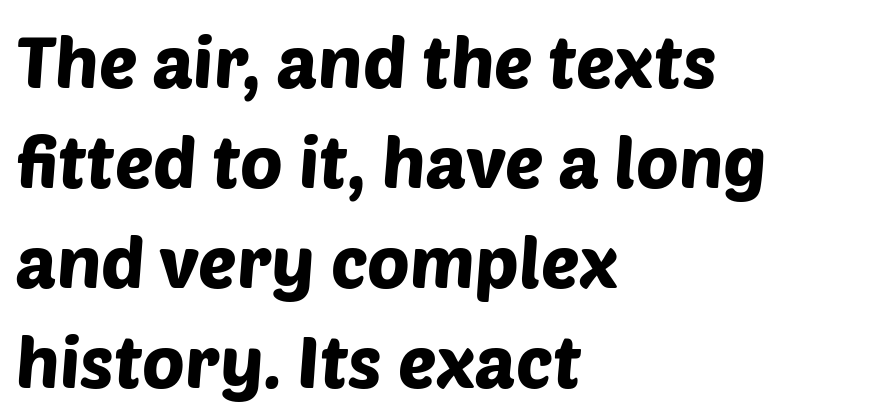
Q: Is the typeface a serif or a sans-serif typeface? A: Sans-serif.
Q: Is the text underlined? A: No.
Q: How is the paragraph aligned? A: Left-aligned.
Q: Is the spacing between letters normal or unusually wide? A: Normal.
Q: Is the spacing between lines tight, normal or loose? A: Normal.
Q: Width (condensed, normal, or wide)? A: Normal.
Q: Stroke contrast? A: Low.
Q: x-height? A: Large.
Q: Monospaced? A: No.
